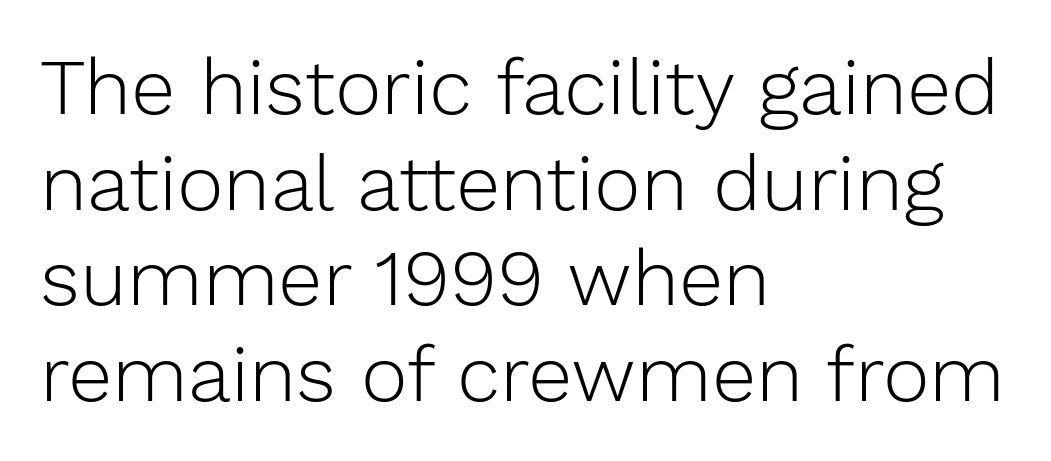
Do the letters lean? They stand straight. The strip under each line holds only bare page. Where is the straight margin? On the left. Is the type heavy? It reads as light-to-regular instead.
